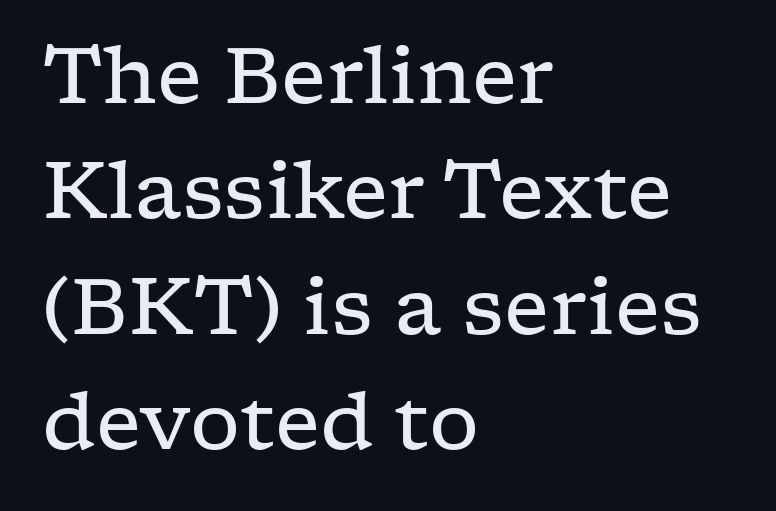
These lines sit exactly where default settings would place them. The letterforms sit at book weight or below. Type without underlining. The letterforms sit shoulder to shoulder at normal distance. Looks like regular typesetting: each glyph gets only the width it needs. Left-aligned paragraph, ragged on the right.
